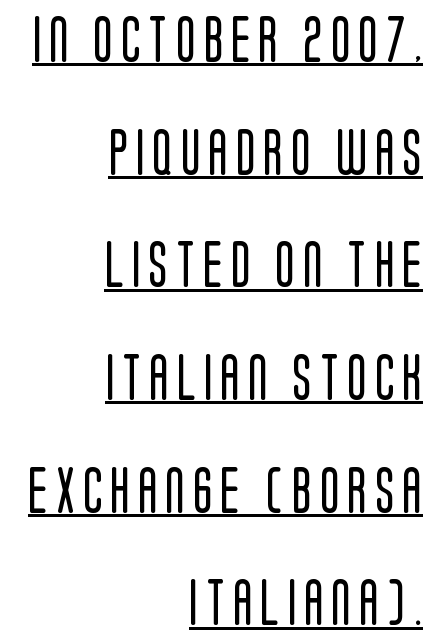
The image shows 46 px regular-weight, condensed sans-serif type, upright; set right-aligned, loose line spacing (2.45x), underlined; low stroke contrast and a large x-height.
